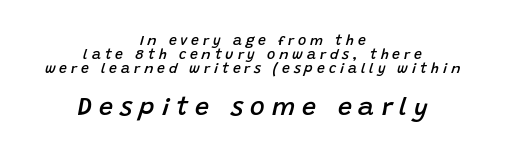
{"italic": "yes", "lean": "right", "slant_degrees": 15, "bold": "semi", "underline": "no", "align": "center", "line_spacing": "tight", "line_spacing_ratio": 1.0, "letter_spacing": "wide", "letter_spacing_em": 0.28, "larger_block": "second", "size_ratio": 1.79, "glyph_px": 25}
